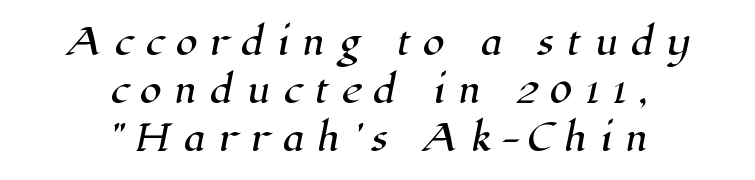
Regular leading. The whitespace from short lines is split evenly between both sides. The designer went with a serif here, giving each stem small feet. You could only call the tracking loose — the letters float apart. The passage shown is typed in a proportional face where columns would drift.
